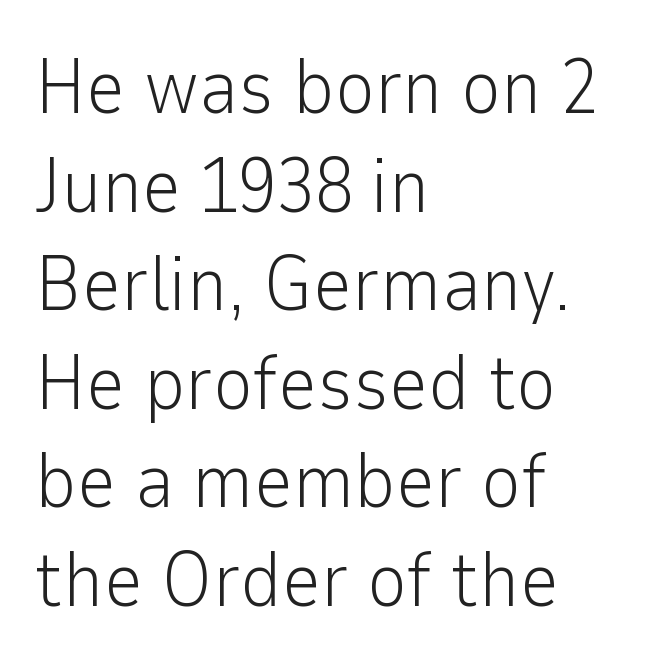
The image shows 77 px light sans-serif type, upright; set left-aligned, normal line spacing (1.28x), normal letter spacing, not underlined; low stroke contrast and a medium x-height.
